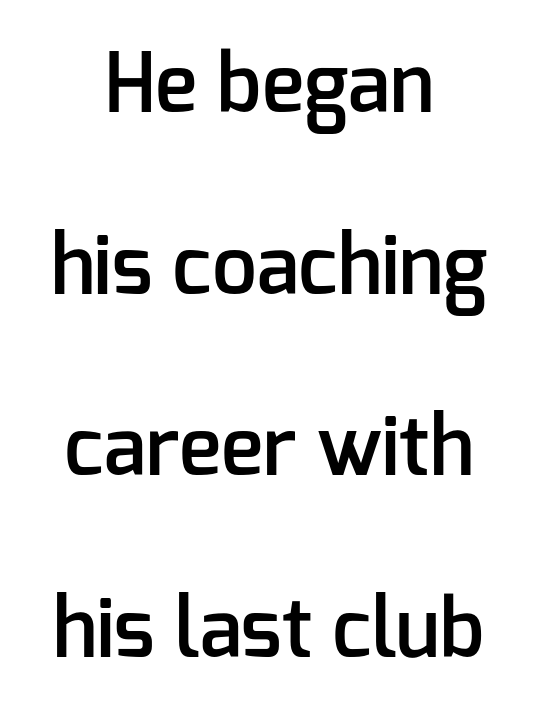
The image shows 80 px semibold sans-serif type, upright; set centered, loose line spacing (2.27x), normal letter spacing, not underlined; low stroke contrast and a medium x-height.
